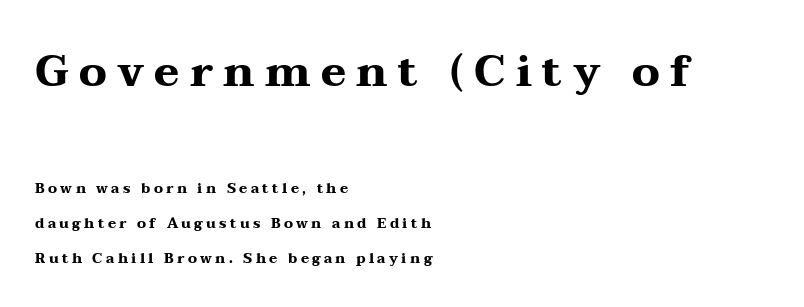
What kind of face is this? One with serifs. The letters are bold, with thick, heavy strokes. When letters stand straight like this, we call the style roman or upright. You get the large type first, then a drop to smaller type.
